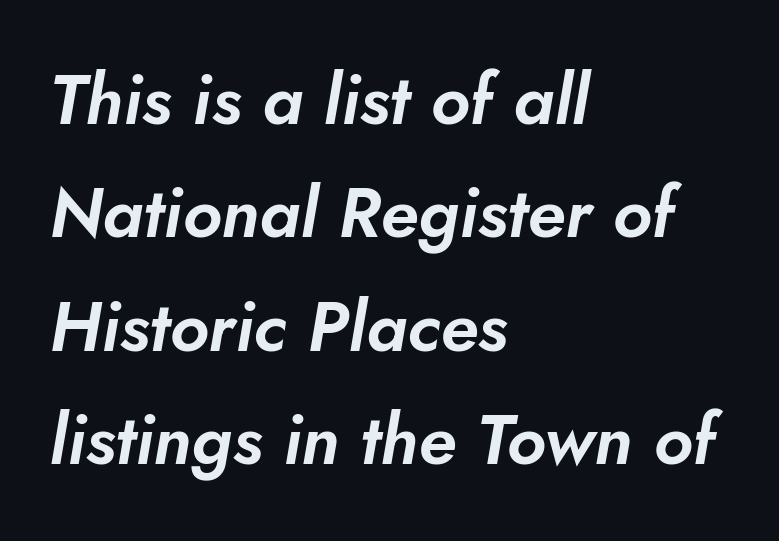
Q: Is the text italic (slanted)? A: Yes, it leans right by about 5 degrees.
Q: Is the text underlined? A: No.
Q: How is the paragraph aligned? A: Left-aligned.
Q: Is the spacing between letters normal or unusually wide? A: Normal.
Q: Is the spacing between lines tight, normal or loose? A: Normal.
Q: Width (condensed, normal, or wide)? A: Normal.
Q: Stroke contrast? A: Low.
Q: x-height? A: Small.
Q: Monospaced? A: No.
